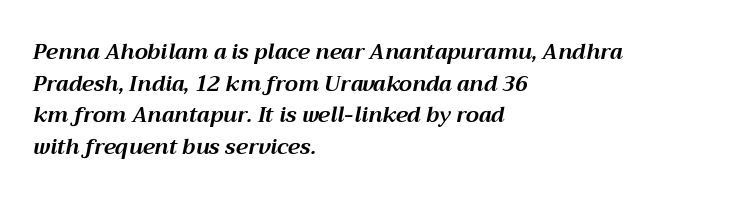
The image shows 21 px bold type, italic (leaning right); set left-aligned, normal line spacing (1.51x), normal letter spacing, not underlined.
